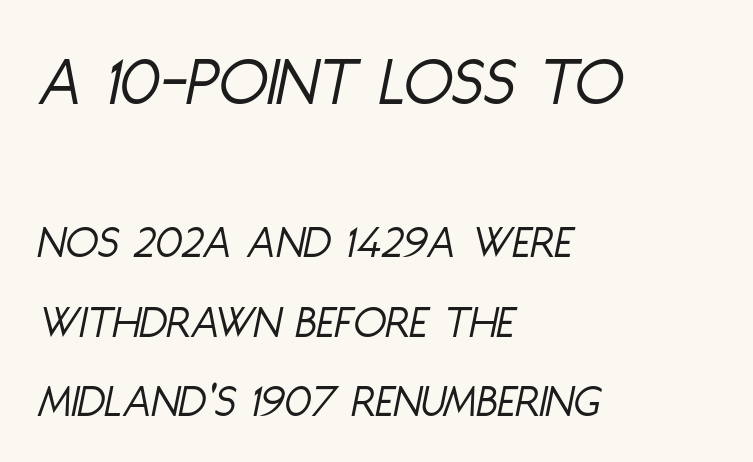
The image shows 72 px light, condensed type, italic (leaning right); set left-aligned, normal line spacing (1.65x), normal letter spacing, not underlined; the first (top) block is 1.5x larger; low stroke contrast and a large x-height.
